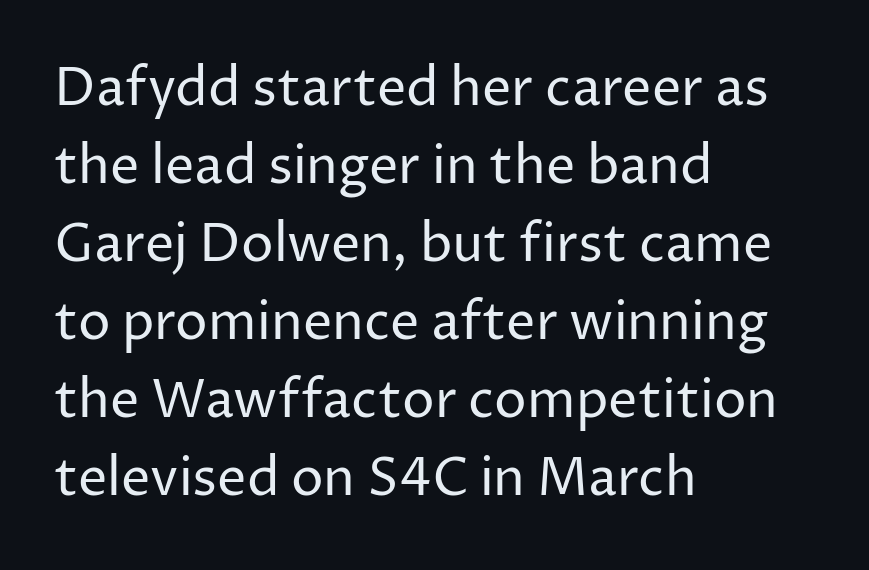
{"serif": "no", "italic": "no", "bold": "no", "weight": "regular", "width": "normal", "stroke_contrast": "low", "x_height": "medium", "monospaced": "no", "underline": "no", "align": "left", "line_spacing": "normal", "line_spacing_ratio": 1.5, "letter_spacing": "normal", "letter_spacing_em": 0.0, "glyph_px": 52}
